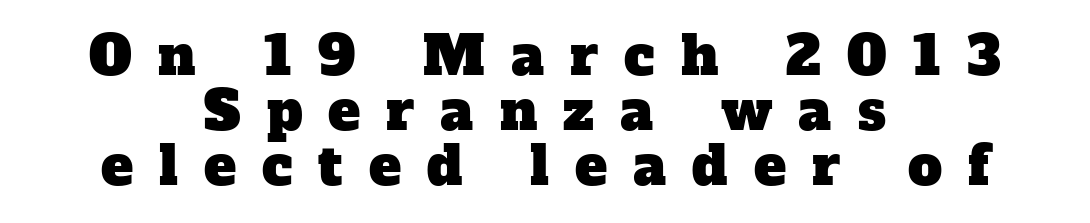
Q: Is the typeface a serif or a sans-serif typeface? A: Serif.
Q: Is the text underlined? A: No.
Q: How is the paragraph aligned? A: Centered.
Q: Is the spacing between letters normal or unusually wide? A: Unusually wide.
Q: Is the spacing between lines tight, normal or loose? A: Tight.
Q: Width (condensed, normal, or wide)? A: Normal.
Q: Stroke contrast? A: Low.
Q: x-height? A: Medium.
Q: Monospaced? A: No.
